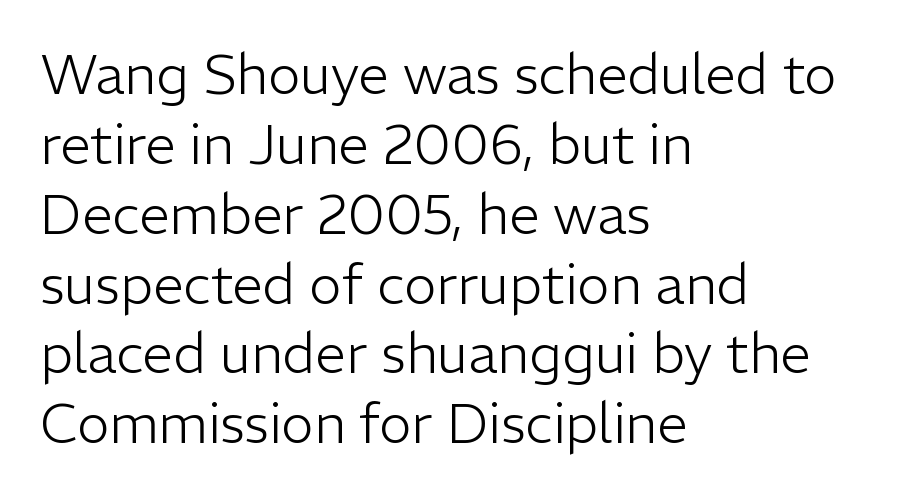
The image shows 55 px light sans-serif type, upright; set left-aligned, normal line spacing (1.27x), normal letter spacing, not underlined; low stroke contrast and a medium x-height.
